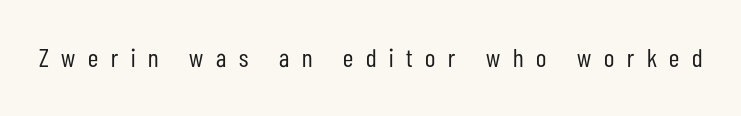
{"italic": "no", "bold": "no", "underline": "no", "letter_spacing": "wide", "letter_spacing_em": 0.49, "glyph_px": 26}
